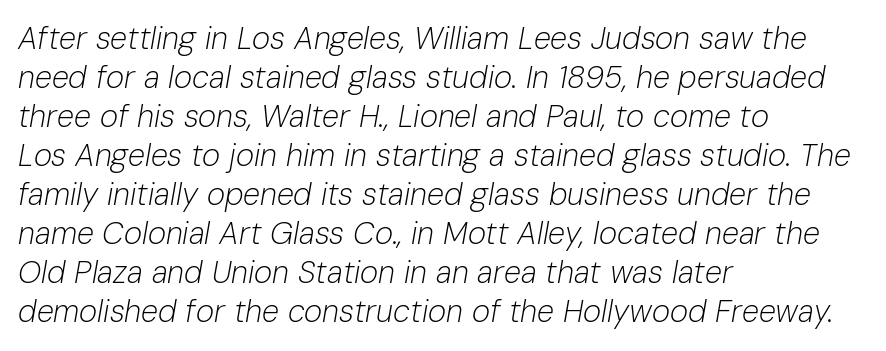
The image shows 31 px light type, italic (leaning right); set left-aligned, normal line spacing (1.26x), normal letter spacing, not underlined; low stroke contrast and a medium x-height.
